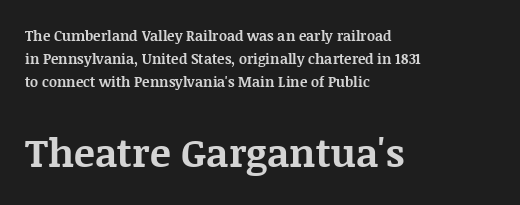
The characters display serif detailing at their extremities. Top chunk: small. Bottom chunk: large. The glyphs are unaccompanied by any horizontal stroke below them. You'd pick this weight for a headline — it's a proper bold. Ordinary non-slanted type is in use. These lines are rendered in a variable-pitch font.
